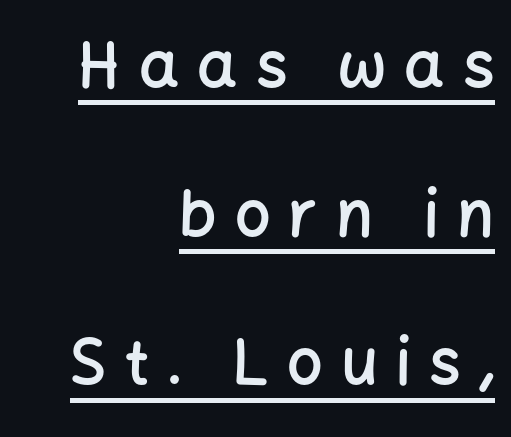
Q: Is the text bold? A: Semi-bold.
Q: Is the text italic (slanted)? A: No, it is upright.
Q: Is the typeface a serif or a sans-serif typeface? A: Sans-serif.
Q: Is the text underlined? A: Yes.
Q: How is the paragraph aligned? A: Right-aligned.
Q: Is the spacing between letters normal or unusually wide? A: Unusually wide.
Q: Is the spacing between lines tight, normal or loose? A: Loose.
Q: Width (condensed, normal, or wide)? A: Normal.
Q: Stroke contrast? A: Low.
Q: x-height? A: Medium.
Q: Monospaced? A: No.
